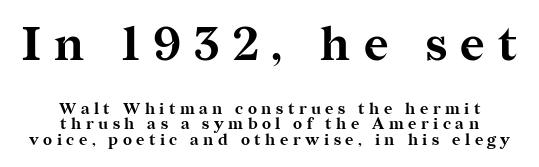
Q: Is the text bold? A: Yes.
Q: Is the text italic (slanted)? A: No, it is upright.
Q: Is the typeface a serif or a sans-serif typeface? A: Serif.
Q: Is the text underlined? A: No.
Q: How is the paragraph aligned? A: Centered.
Q: Is the spacing between letters normal or unusually wide? A: Unusually wide.
Q: Is the spacing between lines tight, normal or loose? A: Tight.
Q: Which block of text is set in a larger size, the first (top) or the second (bottom)? A: The first (top) one.
Q: Width (condensed, normal, or wide)? A: Normal.
Q: Stroke contrast? A: Medium.
Q: x-height? A: Medium.
Q: Monospaced? A: No.
